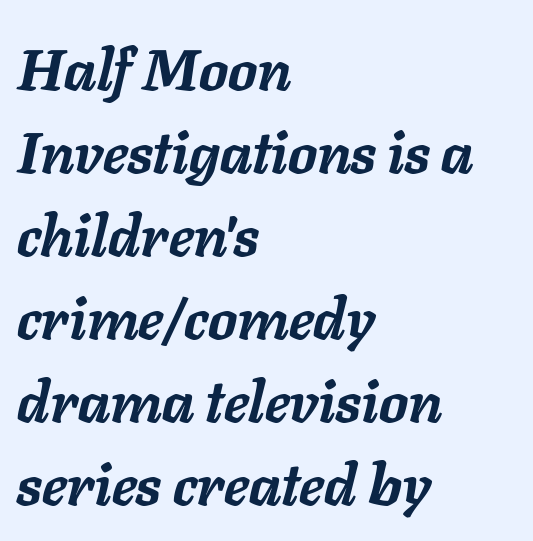
Q: Is the text bold? A: Yes.
Q: Is the text italic (slanted)? A: Yes, it leans right by about 11 degrees.
Q: Is the text underlined? A: No.
Q: How is the paragraph aligned? A: Left-aligned.
Q: Is the spacing between letters normal or unusually wide? A: Normal.
Q: Is the spacing between lines tight, normal or loose? A: Normal.
Q: Width (condensed, normal, or wide)? A: Normal.
Q: Stroke contrast? A: Low.
Q: x-height? A: Medium.
Q: Monospaced? A: No.
